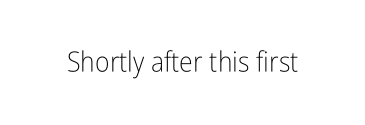
The image shows 28 px light, condensed sans-serif type, upright; set normal letter spacing, not underlined; low stroke contrast and a medium x-height.
